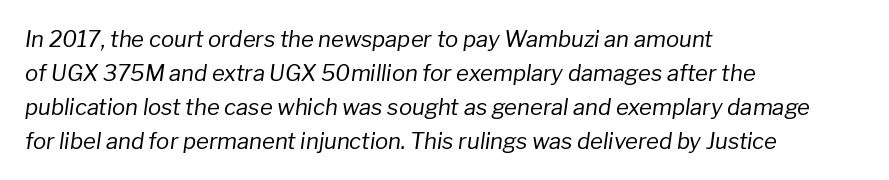
Q: Is the text bold? A: No.
Q: Is the text italic (slanted)? A: Yes, it leans right by about 8 degrees.
Q: Is the text underlined? A: No.
Q: How is the paragraph aligned? A: Left-aligned.
Q: Is the spacing between letters normal or unusually wide? A: Normal.
Q: Is the spacing between lines tight, normal or loose? A: Normal.
